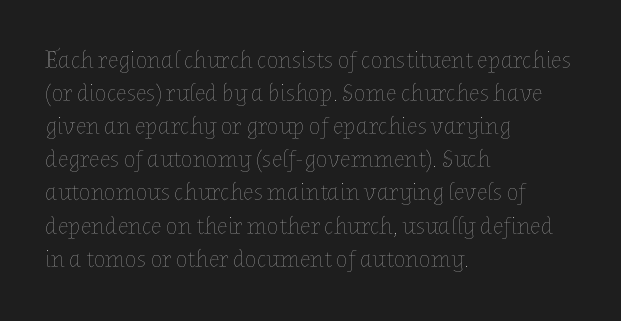
{"italic": "no", "bold": "no", "underline": "no", "align": "left", "line_spacing": "normal", "line_spacing_ratio": 1.38, "letter_spacing": "normal", "letter_spacing_em": 0.0, "glyph_px": 24}
